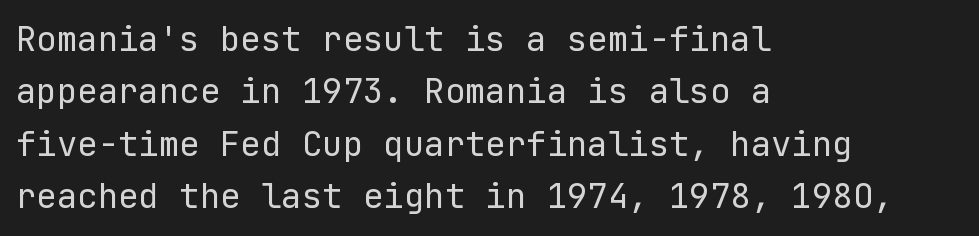
{"serif": "no", "italic": "no", "bold": "no", "weight": "regular", "width": "normal", "stroke_contrast": "low", "x_height": "medium", "underline": "no", "align": "left", "line_spacing": "normal", "line_spacing_ratio": 1.54, "letter_spacing": "normal", "letter_spacing_em": 0.0, "glyph_px": 34}
